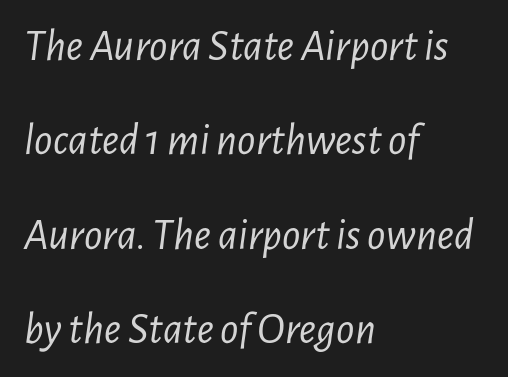
The image shows 45 px light, condensed type, italic (leaning right); set left-aligned, loose line spacing (2.1x), normal letter spacing, not underlined; low stroke contrast and a medium x-height.
